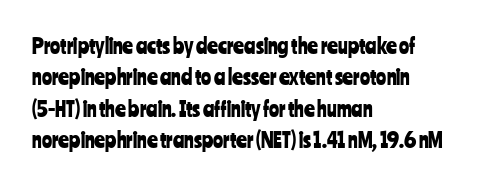
{"italic": "no", "underline": "no", "align": "left", "line_spacing": "normal", "line_spacing_ratio": 1.5, "letter_spacing": "normal", "letter_spacing_em": 0.0, "glyph_px": 21}
